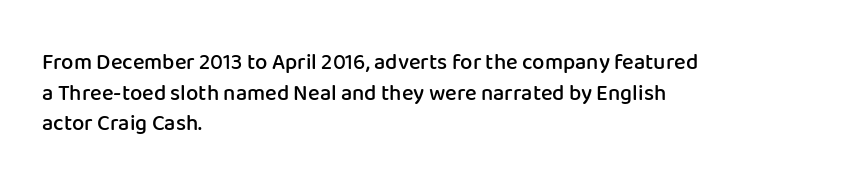
Q: Is the text bold? A: Semi-bold.
Q: Is the text italic (slanted)? A: No, it is upright.
Q: Is the text underlined? A: No.
Q: How is the paragraph aligned? A: Left-aligned.
Q: Is the spacing between letters normal or unusually wide? A: Normal.
Q: Is the spacing between lines tight, normal or loose? A: Normal.
